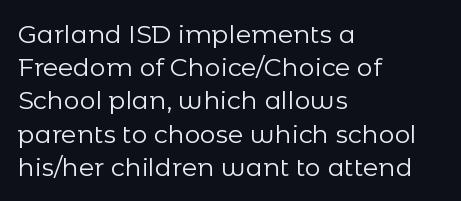
The image shows 25 px text type, upright; set left-aligned, normal line spacing (1.33x), normal letter spacing, not underlined.
